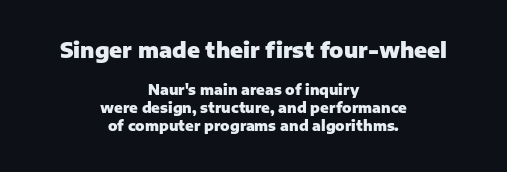
Q: Is the text bold? A: Yes.
Q: Is the text italic (slanted)? A: No, it is upright.
Q: Is the text underlined? A: No.
Q: How is the paragraph aligned? A: Centered.
Q: Is the spacing between letters normal or unusually wide? A: Normal.
Q: Is the spacing between lines tight, normal or loose? A: Normal.
Q: Which block of text is set in a larger size, the first (top) or the second (bottom)? A: The first (top) one.
